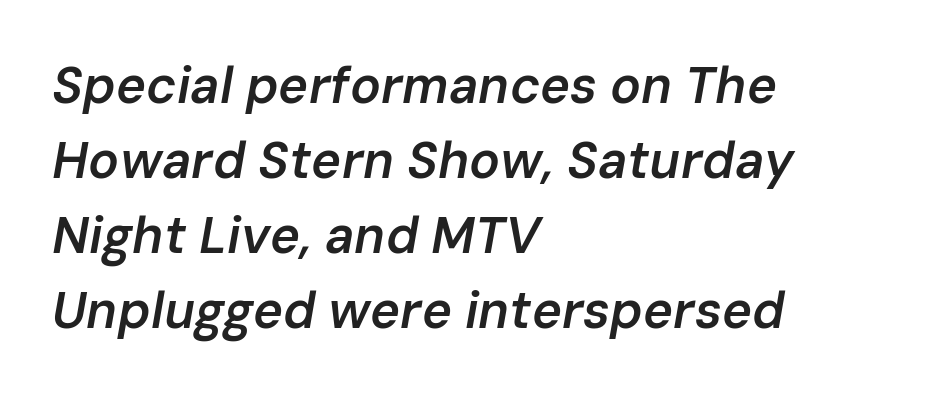
{"italic": "yes", "lean": "right", "slant_degrees": 10, "bold": "semi", "weight": "semibold", "width": "normal", "stroke_contrast": "low", "x_height": "medium", "monospaced": "no", "underline": "no", "align": "left", "line_spacing": "normal", "line_spacing_ratio": 1.47, "letter_spacing": "normal", "letter_spacing_em": 0.0, "glyph_px": 51}
